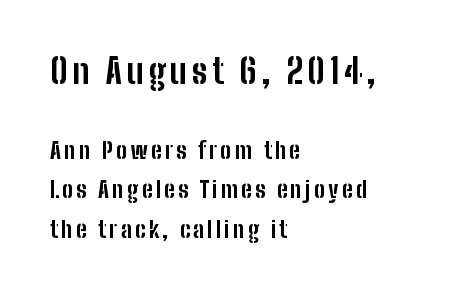
The setting favours the left margin, as ordinary paragraphs usually do. This sample has the flowing, uneven cadence of proportional lettering. I'd call this a sans setting — the letters go barefoot. Designer's note — italics off, roman on. Typographic density is high because the face is bold.
